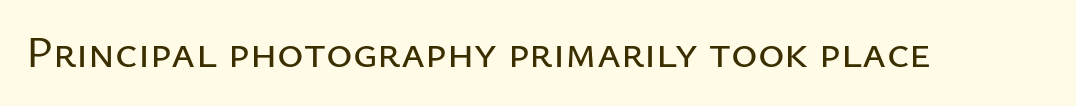
Q: Is the text italic (slanted)? A: No, it is upright.
Q: Is the typeface a serif or a sans-serif typeface? A: Sans-serif.
Q: Is the text underlined? A: No.
Q: Is the spacing between letters normal or unusually wide? A: Normal.
Q: Width (condensed, normal, or wide)? A: Normal.
Q: Stroke contrast? A: Low.
Q: x-height? A: Medium.
Q: Monospaced? A: No.
